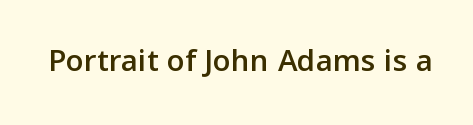
Is the letter spacing exaggerated? No — it looks like the ordinary default. A clean baseline with only descenders dipping below it. Is this a sans? Yes — the strokes have no serifs. Character widths vary here, with narrow letters taking less room than wide ones. Unlike italic type, these characters show no tilt at all.
